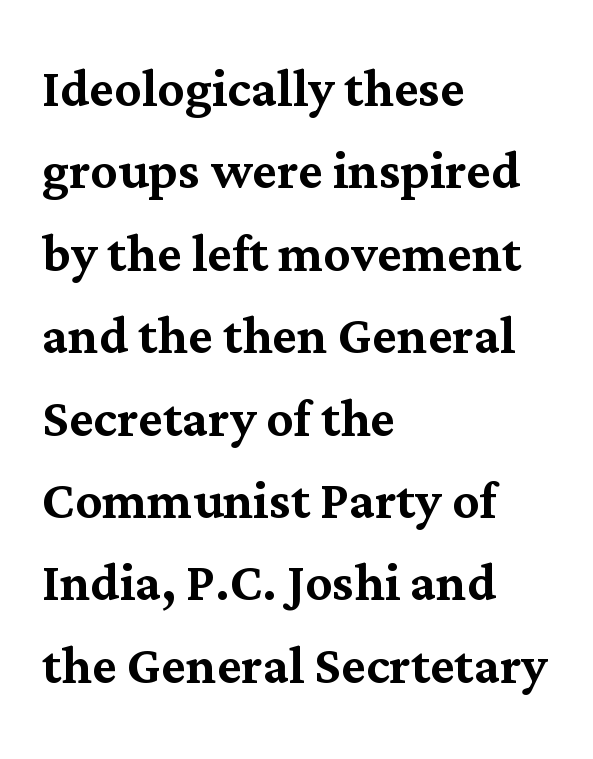
{"serif": "yes", "italic": "no", "width": "normal", "stroke_contrast": "medium", "x_height": "medium", "monospaced": "no", "underline": "no", "align": "left", "line_spacing_ratio": 1.23, "letter_spacing": "normal", "letter_spacing_em": 0.0, "glyph_px": 67}
